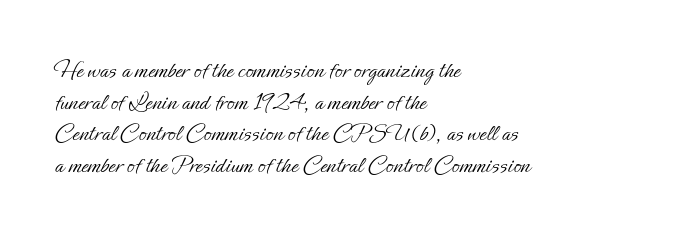
The image shows 25 px text type; set left-aligned, normal line spacing (1.27x), normal letter spacing, not underlined.
